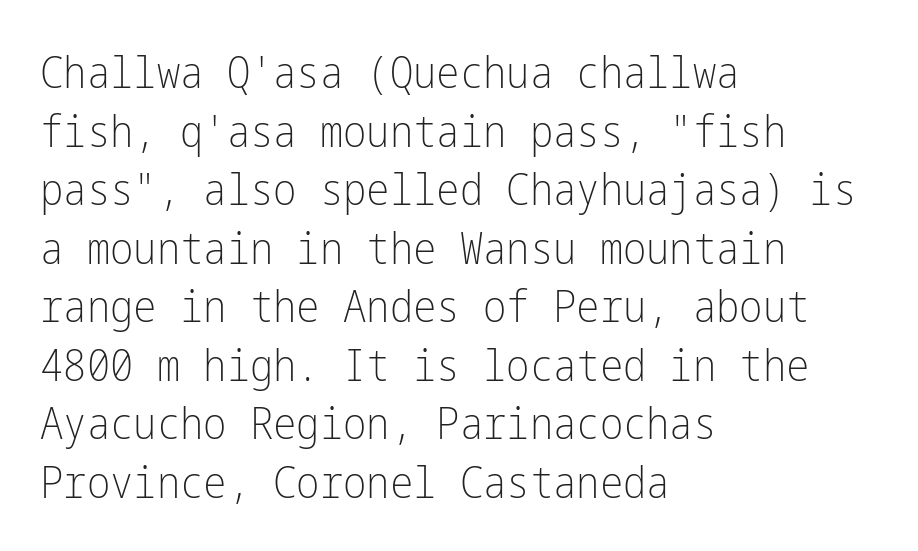
Q: Is the text bold? A: No.
Q: Is the text italic (slanted)? A: No, it is upright.
Q: Is the typeface a serif or a sans-serif typeface? A: Sans-serif.
Q: Is the text underlined? A: No.
Q: How is the paragraph aligned? A: Left-aligned.
Q: Is the spacing between letters normal or unusually wide? A: Normal.
Q: Is the spacing between lines tight, normal or loose? A: Normal.
Q: Width (condensed, normal, or wide)? A: Condensed.
Q: Stroke contrast? A: Low.
Q: x-height? A: Medium.
